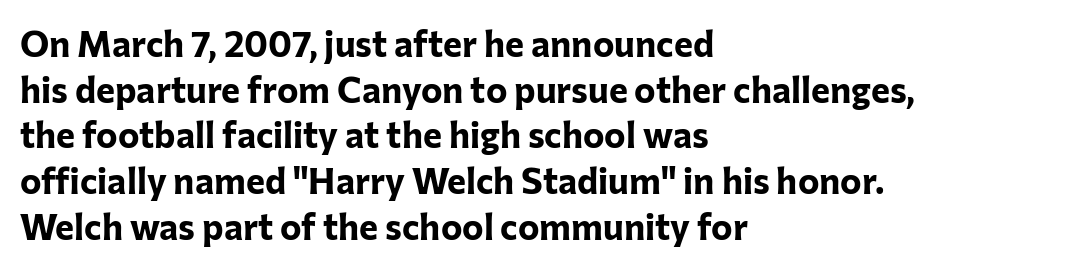
Look at the tracking — it's just the regular setting, nothing added. The glyphs are unaccompanied by any horizontal stroke below them. These lines are rendered in a variable-pitch font. The passage is arranged the way most books set body copy — flush left. Posture: straight, roman, zero tilt.
